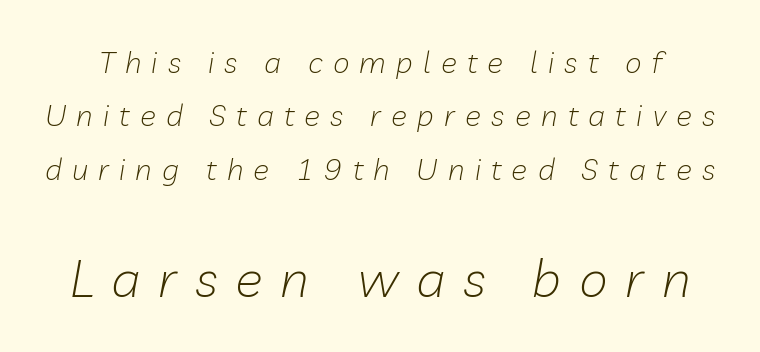
{"italic": "yes", "lean": "right", "slant_degrees": 10, "bold": "no", "weight": "light", "width": "normal", "stroke_contrast": "low", "x_height": "medium", "monospaced": "no", "underline": "no", "line_spacing_ratio": 1.78, "letter_spacing": "wide", "letter_spacing_em": 0.34, "larger_block": "second", "size_ratio": 1.73, "glyph_px": 52}
